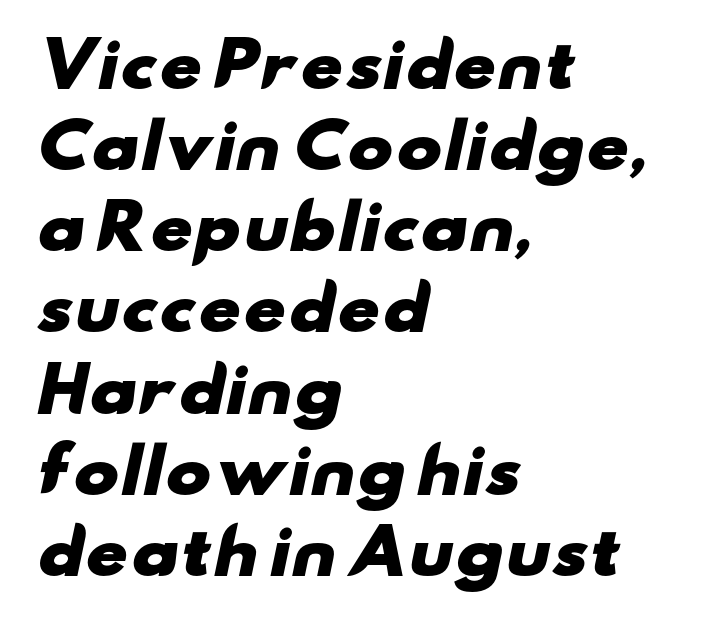
The image shows 61 px heavy, wide sans-serif type; set left-aligned, normal line spacing (1.33x), normal letter spacing, not underlined; low stroke contrast and a small x-height.
